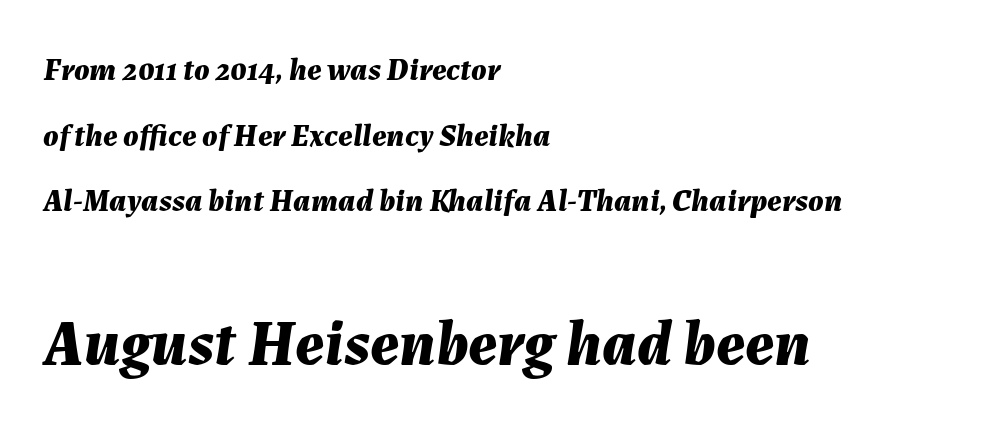
{"italic": "yes", "lean": "right", "slant_degrees": 7, "bold": "yes", "weight": "bold", "width": "normal", "stroke_contrast": "medium", "x_height": "medium", "monospaced": "no", "underline": "no", "align": "left", "line_spacing": "loose", "line_spacing_ratio": 2.05, "letter_spacing": "normal", "letter_spacing_em": 0.0, "larger_block": "second", "size_ratio": 2.0, "glyph_px": 64}
